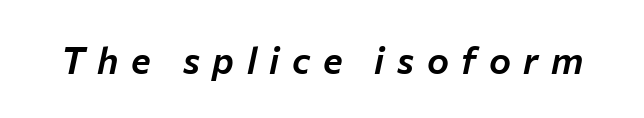
{"italic": "yes", "lean": "right", "slant_degrees": 12, "width": "normal", "stroke_contrast": "low", "x_height": "medium", "monospaced": "no", "underline": "no", "letter_spacing": "wide", "letter_spacing_em": 0.34, "glyph_px": 37}
